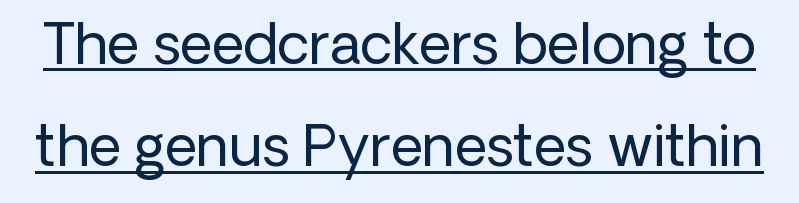
The image shows 56 px regular-weight sans-serif type, upright; set line spacing 1.83x, normal letter spacing, underlined; low stroke contrast and a medium x-height.
